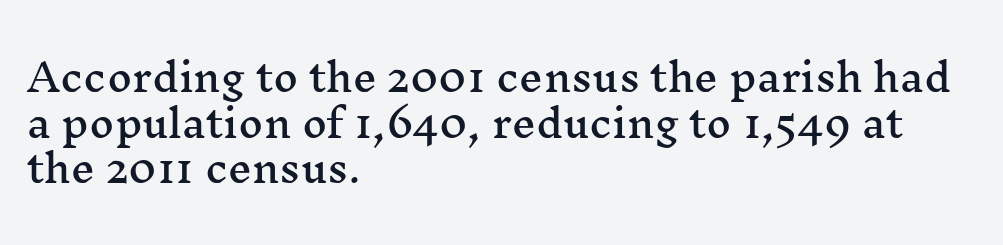
{"serif": "yes", "italic": "no", "width": "wide", "stroke_contrast": "medium", "x_height": "medium", "monospaced": "no", "underline": "no", "align": "left", "line_spacing_ratio": 1.2, "letter_spacing": "normal", "letter_spacing_em": 0.0, "glyph_px": 38}
